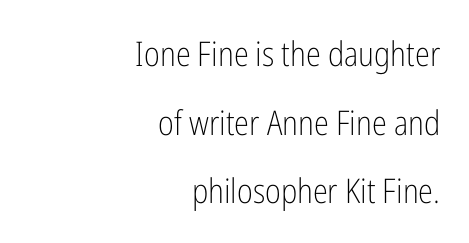
The space directly below the letters is spotless. Is this a sans? Yes — the strokes have no serifs. These lines stack with their right ends in a neat column. Standard letterfit; no display-style spreading of the glyphs. Stem width sits at or under what a default text font uses. The passage shown is typed in a proportional face where columns would drift.
